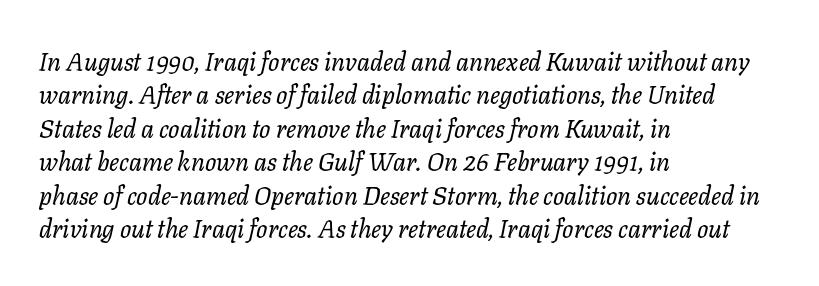
Q: Is the text bold? A: No.
Q: Is the text italic (slanted)? A: Yes, it leans right by about 11 degrees.
Q: Is the text underlined? A: No.
Q: How is the paragraph aligned? A: Left-aligned.
Q: Is the spacing between letters normal or unusually wide? A: Normal.
Q: Is the spacing between lines tight, normal or loose? A: Normal.
